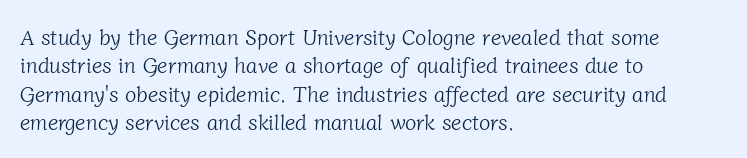
{"bold": "no", "underline": "no", "align": "left", "line_spacing": "normal", "line_spacing_ratio": 1.35, "letter_spacing": "normal", "letter_spacing_em": 0.0, "glyph_px": 21}
